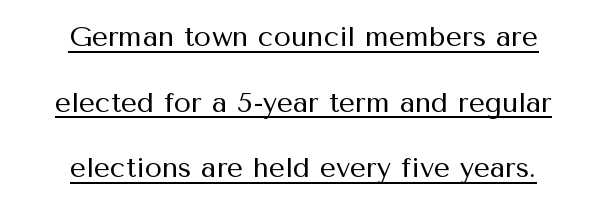
The vertical gap from one line to the next is large. The letterforms sit shoulder to shoulder at normal distance. This rendering features underlined lettering. These lines are centered, leaving both edges ragged. Think of a printed novel: that variable character pitch is what you see here. The typography opts for an upright posture over an oblique one.
